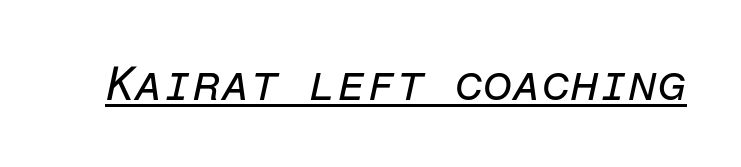
A typesetter would call this monospace, since all characters share one set width. The face used here has a pronounced slope to its letters. Compared with undecorated copy, this sample adds a rule below the words. Think standard paragraph weight, or any step lighter than that. In terms of letterspacing, this is plain default setting.
